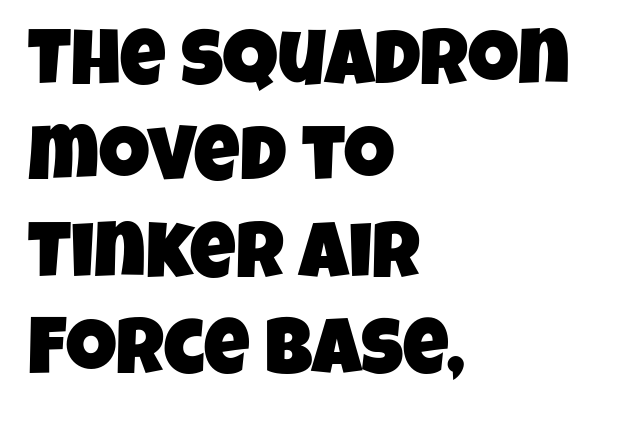
Note the varied advance widths — an 'i' is clearly narrower than an 'm'. The area under the type is left untouched. Spacing between characters is what you'd get straight out of the box. Font category for this specimen: sans-serif. Every row of glyphs begins at an identical x-position on the left.
